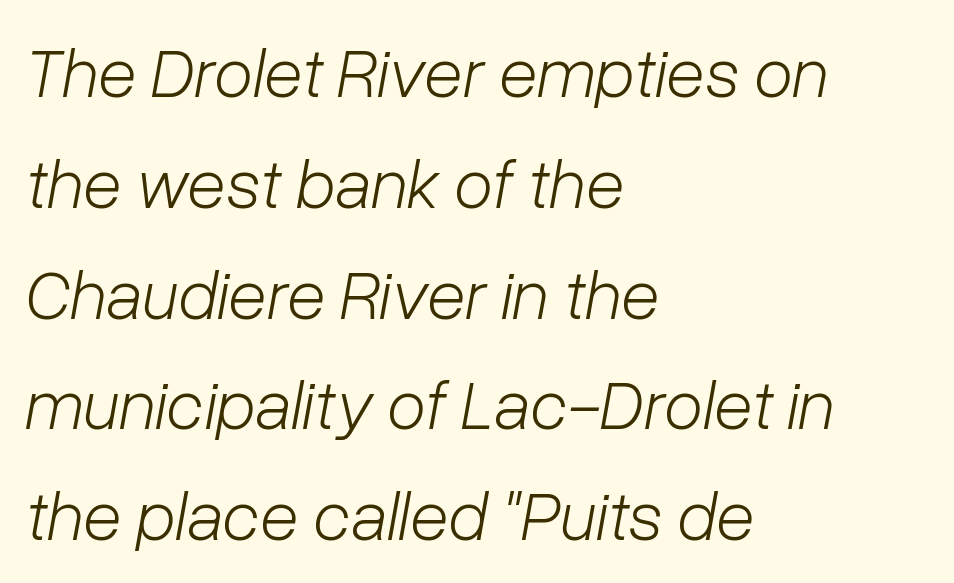
The designer left line spacing at the default. Rendered with sloped, italic letterforms. Bold? No — there's no thickening of the strokes. Caption: multi-line text, flush left, ragged right. How are the letters spaced? Ordinarily, with no added tracking. Each letter keeps its own natural width here, so spacing adapts to shape.
